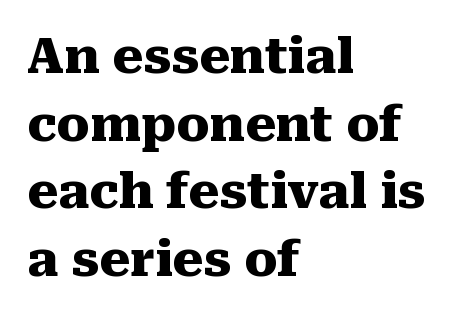
Which margin do the lines hug? The left one — the right edge is uneven. Examine the stroke ends and you'll spot serifs. Rows of type keep a routine distance in the vertical direction. Look at the stroke-to-counter ratio: heavy, a bold.
